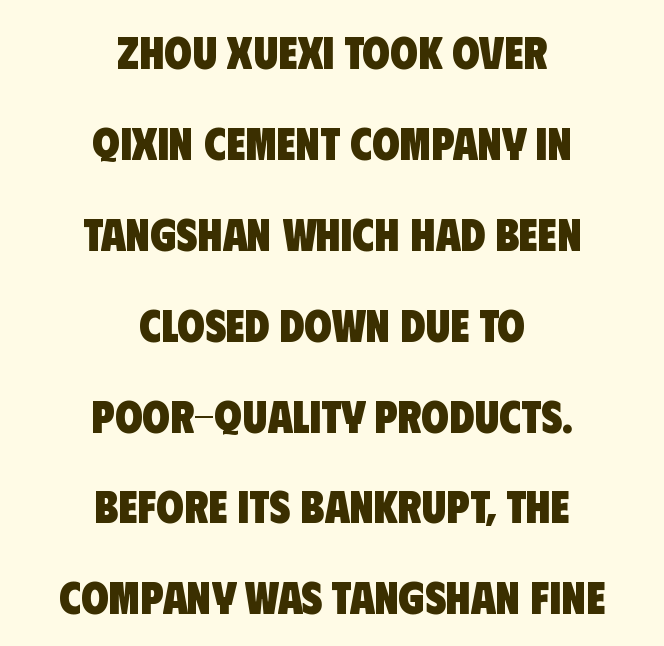
Q: Is the text bold? A: Yes.
Q: Is the typeface a serif or a sans-serif typeface? A: Sans-serif.
Q: Is the text underlined? A: No.
Q: How is the paragraph aligned? A: Centered.
Q: Is the spacing between letters normal or unusually wide? A: Normal.
Q: Is the spacing between lines tight, normal or loose? A: Loose.
Q: Width (condensed, normal, or wide)? A: Condensed.
Q: Stroke contrast? A: Low.
Q: x-height? A: Large.
Q: Monospaced? A: No.
